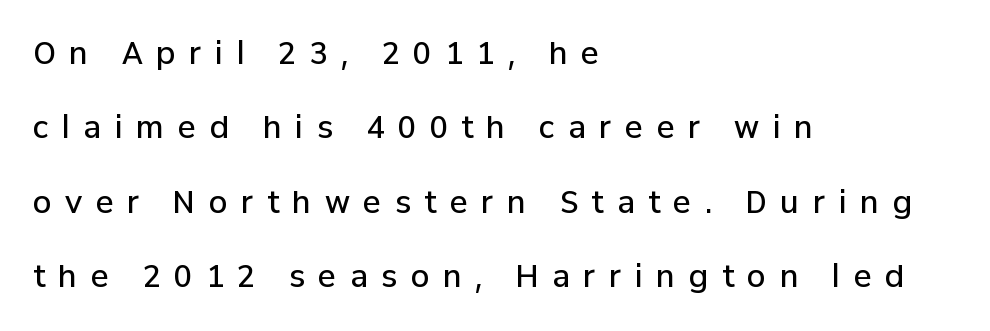
The image shows 30 px semibold sans-serif type, upright; set left-aligned, loose line spacing (2.48x), unusually wide letter spacing (+0.45 em), not underlined; low stroke contrast and a medium x-height.
